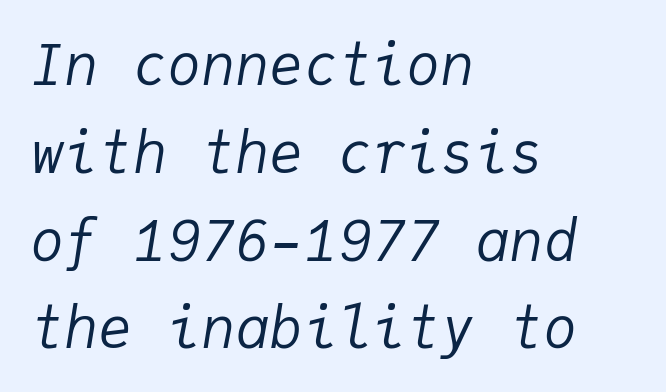
The face looks like a standard text weight, possibly lighter. The passage shown is typed in a monospace face where columns stay perfectly aligned. Caption: multi-line text, flush left, ragged right. The gap between lines stays unmarked. Looking at the ascenders, they clearly lean.
